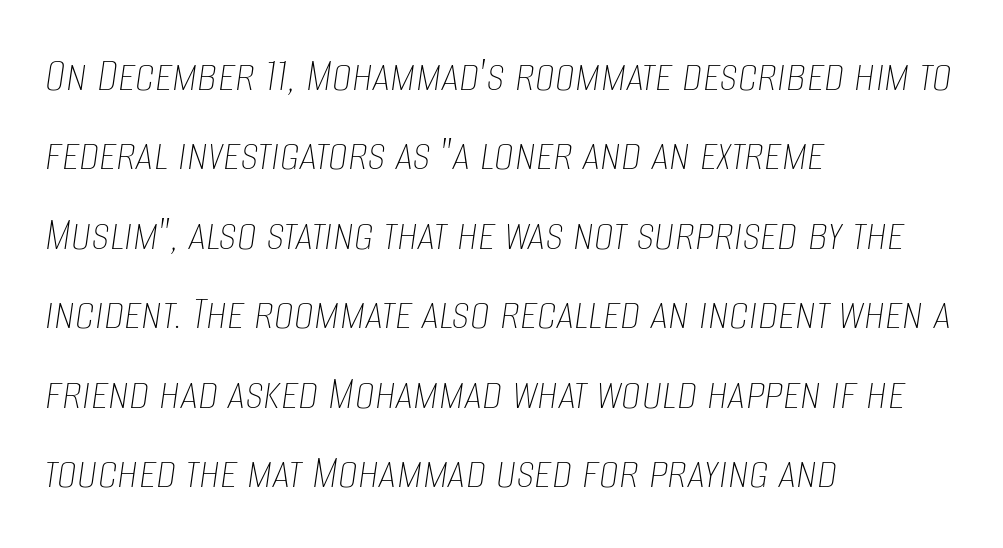
Q: Is the text bold? A: No.
Q: Is the text italic (slanted)? A: Yes, it leans right by about 8 degrees.
Q: Is the text underlined? A: No.
Q: How is the paragraph aligned? A: Left-aligned.
Q: Is the spacing between letters normal or unusually wide? A: Normal.
Q: Is the spacing between lines tight, normal or loose? A: Normal.
Q: Width (condensed, normal, or wide)? A: Condensed.
Q: Stroke contrast? A: Low.
Q: x-height? A: Large.
Q: Monospaced? A: No.
